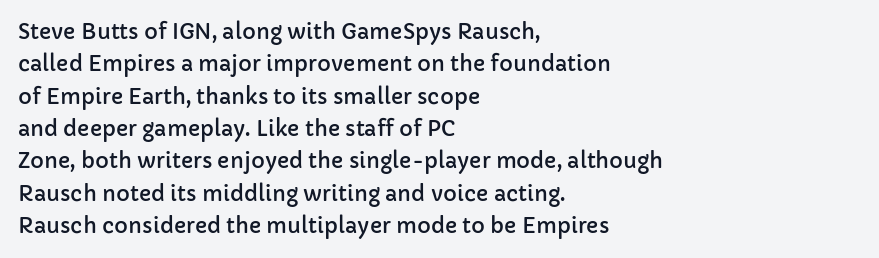
{"italic": "no", "underline": "no", "align": "left", "line_spacing": "normal", "line_spacing_ratio": 1.54, "letter_spacing": "normal", "letter_spacing_em": 0.0, "glyph_px": 21}
